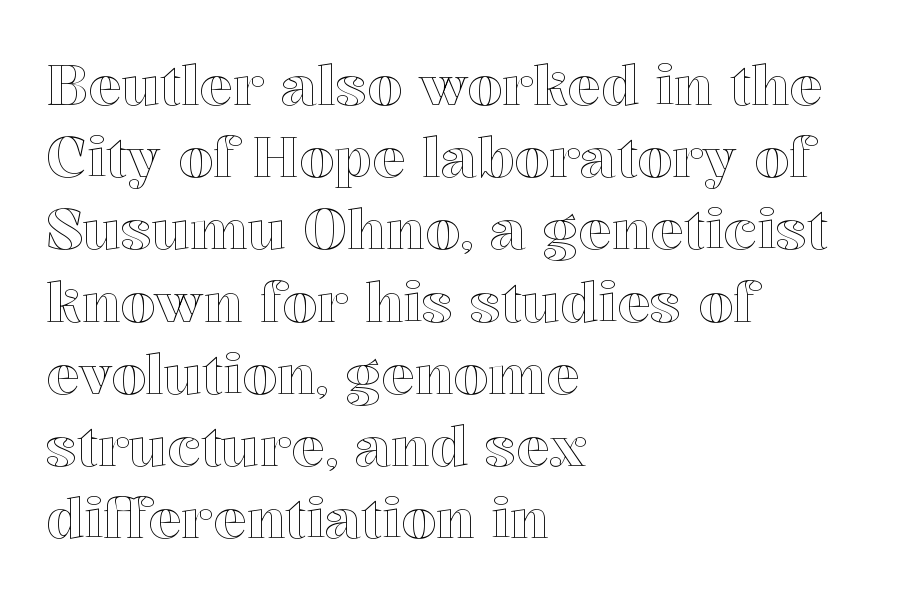
{"italic": "no", "width": "normal", "x_height": "medium", "monospaced": "no", "underline": "no", "align": "left", "line_spacing": "normal", "line_spacing_ratio": 1.29, "letter_spacing": "normal", "letter_spacing_em": 0.0, "glyph_px": 56}
